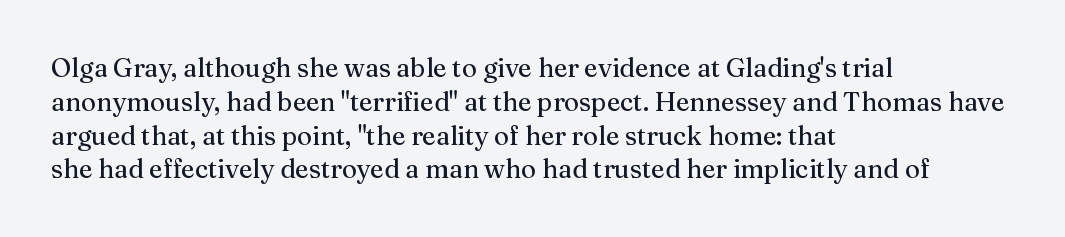
Q: Is the text bold? A: No.
Q: Is the text italic (slanted)? A: No, it is upright.
Q: Is the text underlined? A: No.
Q: How is the paragraph aligned? A: Left-aligned.
Q: Is the spacing between letters normal or unusually wide? A: Normal.
Q: Is the spacing between lines tight, normal or loose? A: Normal.
